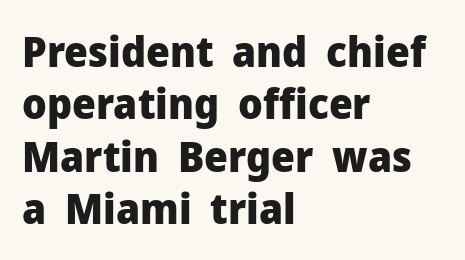
Standard letterfit; no display-style spreading of the glyphs. Rule under the text: the space is simply empty. This is heavy type, rendered in bold. The lines in this sample share a left origin and differ only in where they stop.
